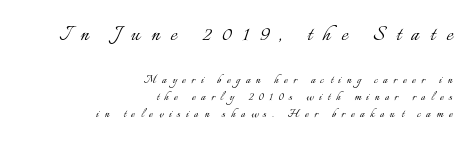
The image shows 26 px text type; set right-aligned, line spacing 1.2x, unusually wide letter spacing (+0.41 em), not underlined; the first (top) block is 1.86x larger.
